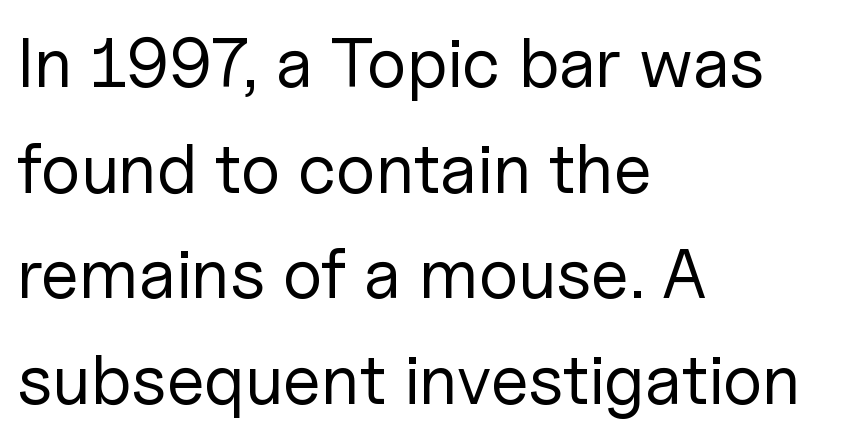
{"serif": "no", "italic": "no", "bold": "no", "weight": "regular", "width": "normal", "stroke_contrast": "low", "x_height": "medium", "monospaced": "no", "underline": "no", "align": "left", "line_spacing": "normal", "line_spacing_ratio": 1.51, "letter_spacing": "normal", "letter_spacing_em": 0.0, "glyph_px": 70}
